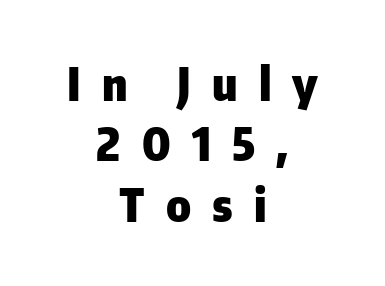
The image shows 46 px heavy sans-serif type, upright; set centered, normal line spacing (1.31x), unusually wide letter spacing (+0.46 em), not underlined; low stroke contrast and a medium x-height.
